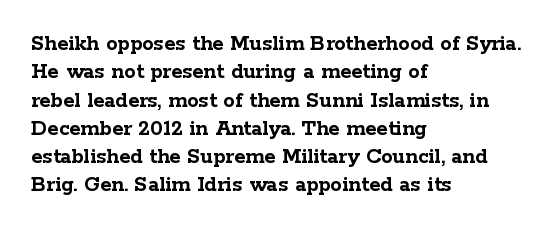
{"italic": "no", "bold": "yes", "underline": "no", "align": "left", "line_spacing_ratio": 1.23, "letter_spacing": "normal", "letter_spacing_em": 0.0, "glyph_px": 23}
